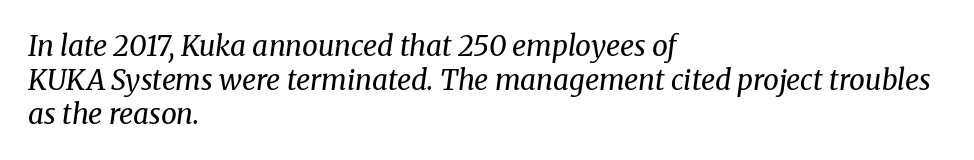
A typesetter would mark this as italic. Small tapered or slab feet sit at the stroke ends, so this counts as serif. Words float on clear page, feet unadorned. The gaps between neighbouring characters are ordinary and unremarkable.
